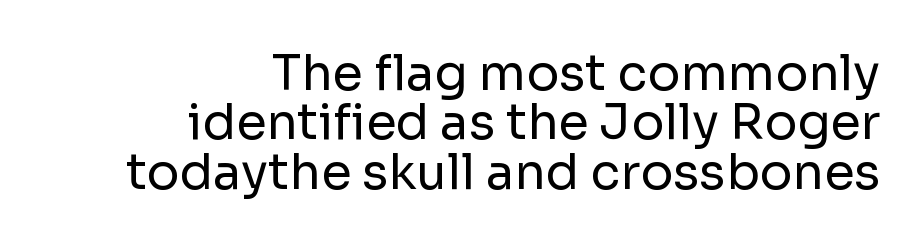
The typeface has the unassuming heft of standard copy or less. These lines were composed using upright roman letters. The letters advance in unequal steps, a hallmark of proportional type. In CSS terms this would be text-align: right. Students, note that the glyphs here touch the page at normal intervals.
